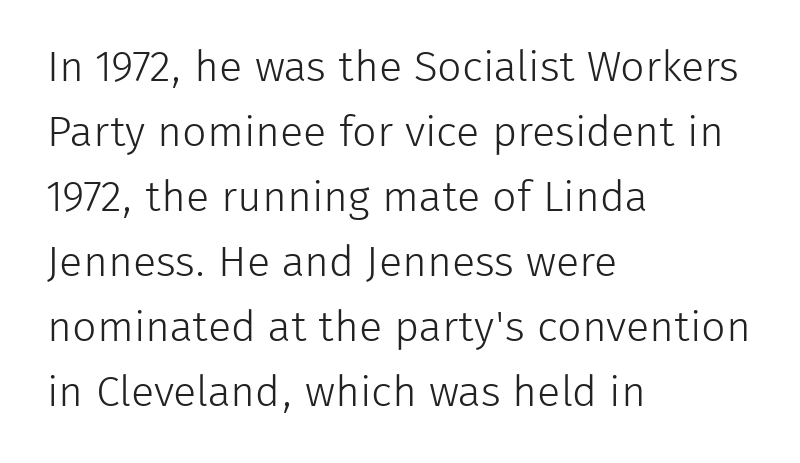
The passage shown has conventional tracking throughout. Here the designer chose a conventional face with non-uniform glyph widths. No heavy texture on the line: the type isn't bold. The lines sit at an ordinary, default distance from one another.
